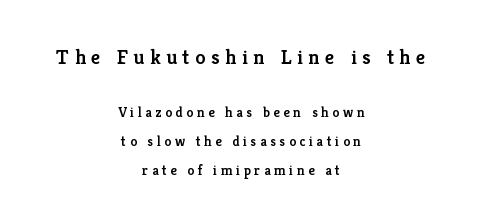
The rendering positions every line midway between the sides. Airy leading. Firm but not heavy-handed strokes: this text is semibold. Honestly, there is no underline to notice here at all.
